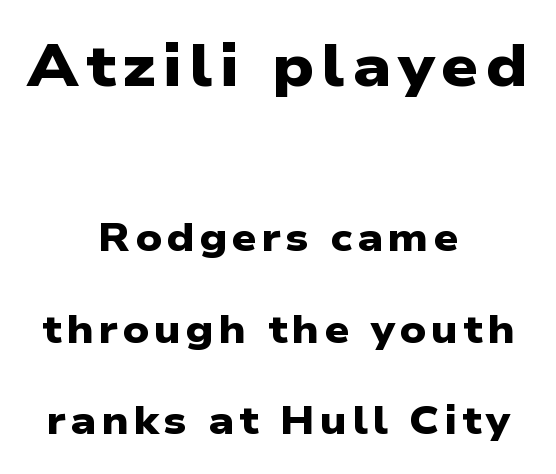
The rendering uses natural spacing where letterforms have individual widths. Whoever set this made the first block the dominant, larger element. The rendering uses a bold face; every stroke is thick and dark. Check where the strokes stop: nothing finishes them off — pure sans. The space directly below the letters is spotless.
